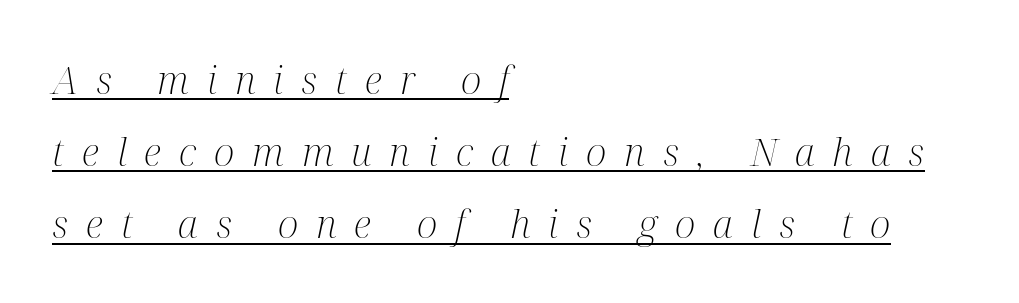
The image shows 39 px light, condensed serif type, italic (leaning right); set left-aligned, line spacing 1.85x, unusually wide letter spacing (+0.46 em), underlined; medium stroke contrast and a medium x-height.
